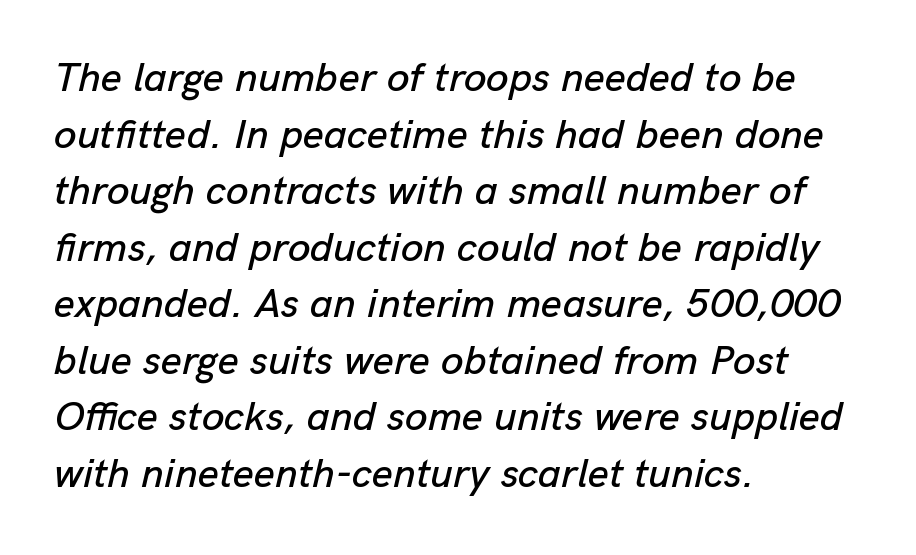
{"italic": "yes", "lean": "right", "slant_degrees": 13, "width": "normal", "stroke_contrast": "low", "x_height": "medium", "monospaced": "no", "underline": "no", "align": "left", "line_spacing": "normal", "line_spacing_ratio": 1.38, "letter_spacing": "normal", "letter_spacing_em": 0.0, "glyph_px": 41}
